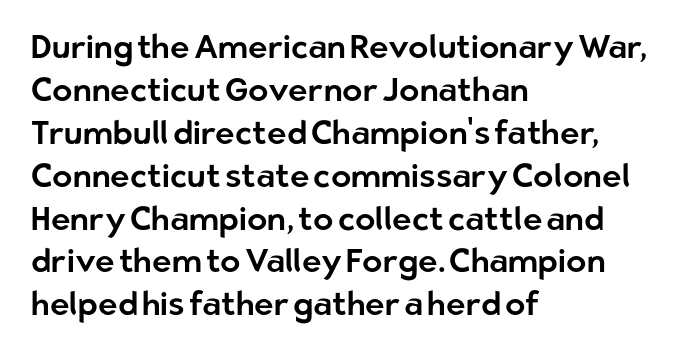
Think of a printed novel: that variable character pitch is what you see here. How would I describe the line gaps? Plain and ordinary. A typesetter would mark this as roman, not italic. Nope, no serifs anywhere on these letters.
